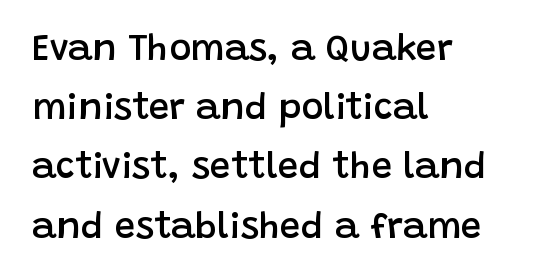
Type without underlining. Glyph-to-glyph distance matches everyday printed text. Where is the straight margin? On the left. These lines were composed using upright roman letters. The letters advance in unequal steps, a hallmark of proportional type. Typesetter's note: demi weight, one step under bold.
